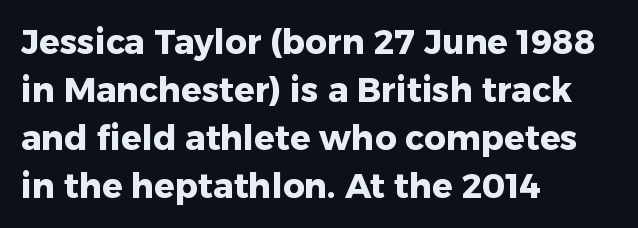
{"serif": "no", "italic": "no", "bold": "yes", "weight": "heavy", "width": "normal", "stroke_contrast": "low", "x_height": "medium", "monospaced": "no", "underline": "no", "align": "left", "line_spacing": "normal", "line_spacing_ratio": 1.41, "letter_spacing": "normal", "letter_spacing_em": 0.0, "glyph_px": 34}
